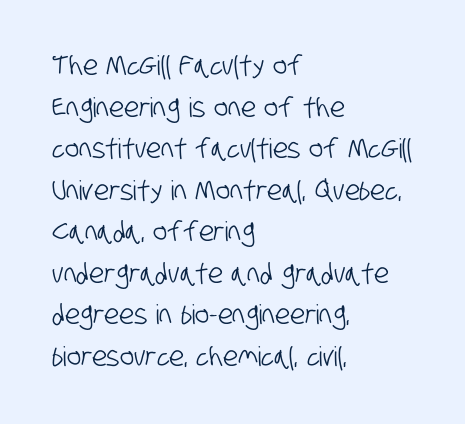
The image shows 27 px text type; set left-aligned, normal line spacing (1.54x), normal letter spacing, not underlined.
